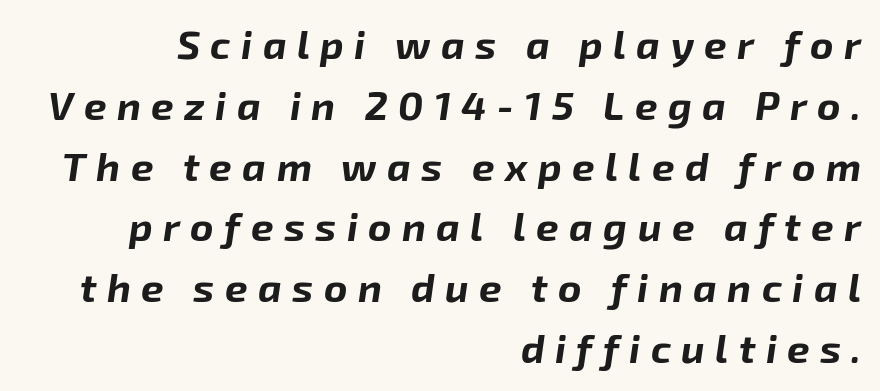
{"italic": "yes", "lean": "right", "slant_degrees": 8, "bold": "yes", "weight": "bold", "width": "normal", "stroke_contrast": "low", "x_height": "medium", "monospaced": "no", "underline": "no", "align": "right", "line_spacing": "normal", "line_spacing_ratio": 1.52, "letter_spacing": "wide", "letter_spacing_em": 0.26, "glyph_px": 40}
